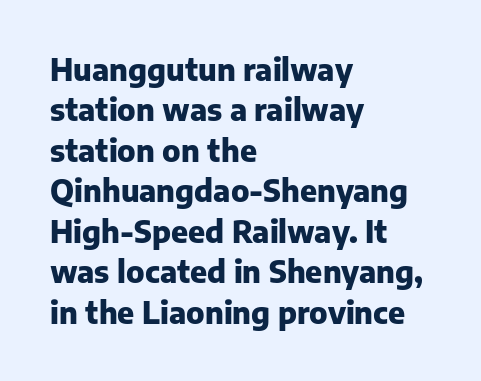
The image shows 30 px heavy sans-serif type, upright; set left-aligned, normal line spacing (1.35x), normal letter spacing, not underlined; low stroke contrast and a medium x-height.
